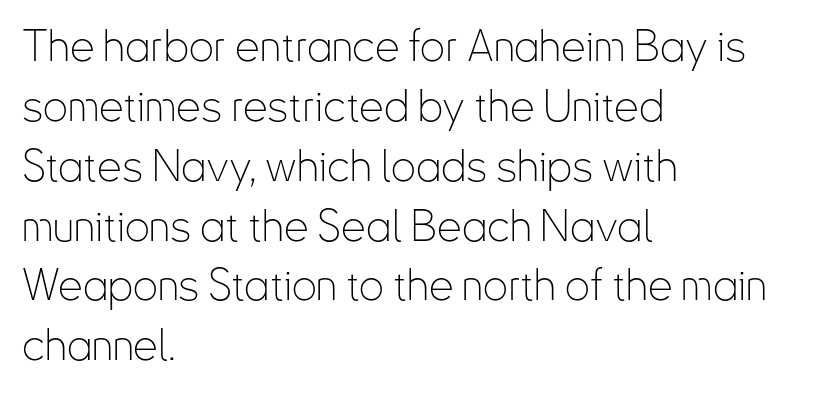
Unbolded letterforms with no extra heft. Default kerning and tracking; the words read as compact shapes. Posture: upright roman. Check the space under the baseline: it is left empty. Note the varied advance widths — an 'i' is clearly narrower than an 'm'. Students, observe: this is what conventionally led text looks like.
